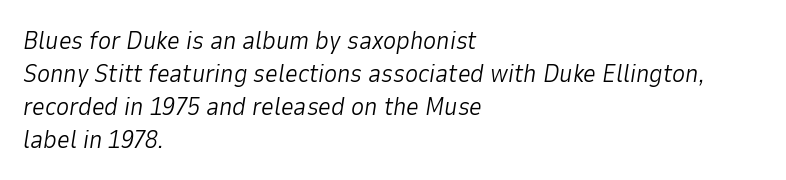
{"italic": "yes", "lean": "right", "slant_degrees": 9, "bold": "no", "underline": "no", "align": "left", "line_spacing": "normal", "line_spacing_ratio": 1.32, "letter_spacing": "normal", "letter_spacing_em": 0.0, "glyph_px": 25}
